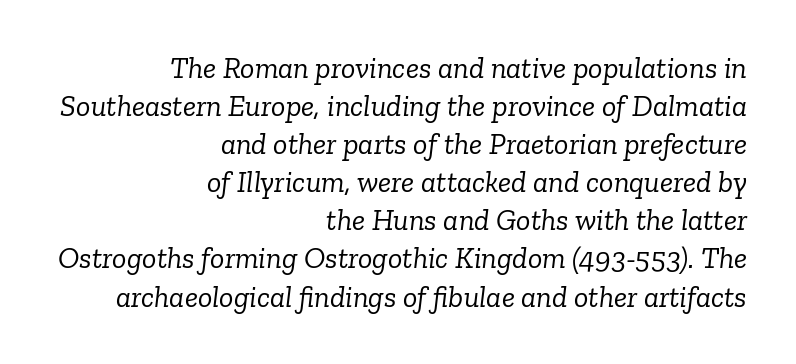
The image shows 30 px light serif type, italic (leaning right); set right-aligned, normal line spacing (1.27x), normal letter spacing, not underlined; low stroke contrast and a medium x-height.
